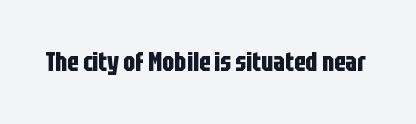
Q: Is the text bold? A: Yes.
Q: Is the text italic (slanted)? A: No, it is upright.
Q: Is the text underlined? A: No.
Q: Is the spacing between letters normal or unusually wide? A: Normal.
